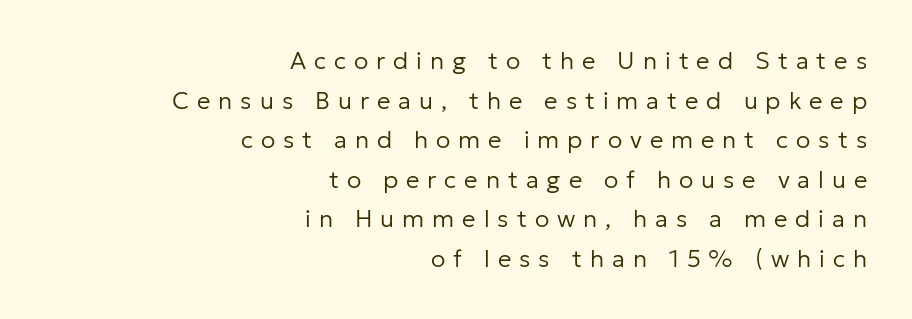
The tracking jumps out immediately: characters are airy and widely separated. The words here are not underlined. Counters stay open thanks to moderate or lighter strokes. Characters remain perfectly vertical along every line.
